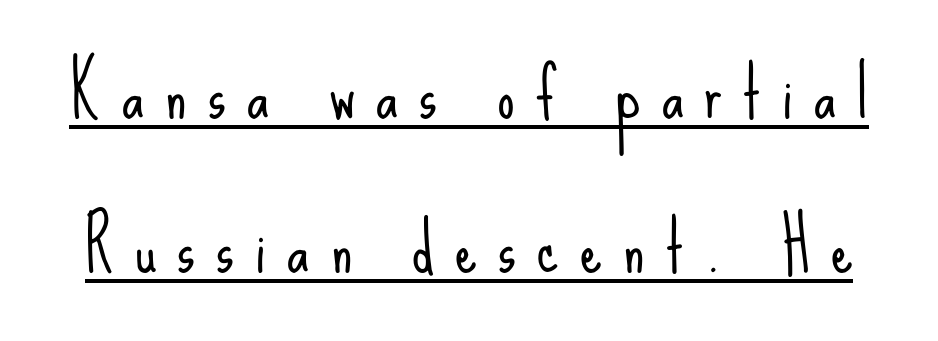
{"serif": "no", "italic": "no", "bold": "no", "weight": "light", "width": "condensed", "stroke_contrast": "low", "x_height": "small", "monospaced": "no", "underline": "yes", "line_spacing": "loose", "line_spacing_ratio": 2.23, "letter_spacing": "wide", "letter_spacing_em": 0.31, "glyph_px": 69}
